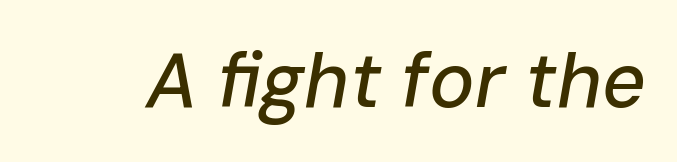
{"italic": "yes", "lean": "right", "slant_degrees": 10, "width": "normal", "stroke_contrast": "low", "x_height": "medium", "monospaced": "no", "underline": "no", "letter_spacing": "normal", "letter_spacing_em": 0.0, "glyph_px": 76}
